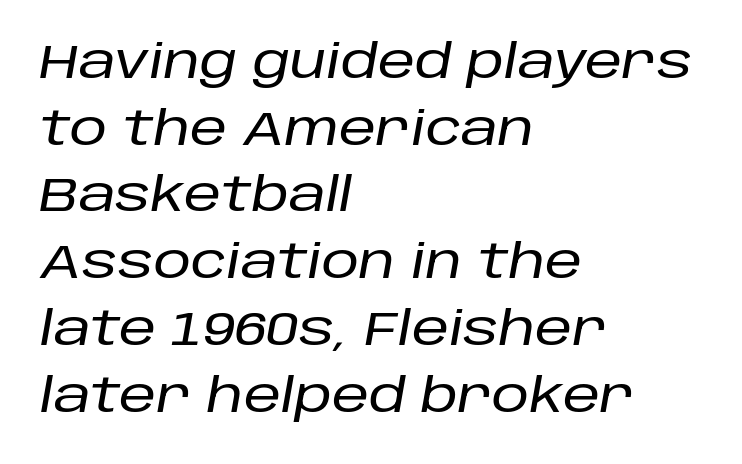
The image shows 47 px text type, italic (leaning right); set left-aligned, normal line spacing (1.42x), normal letter spacing, not underlined; low stroke contrast and a large x-height.
